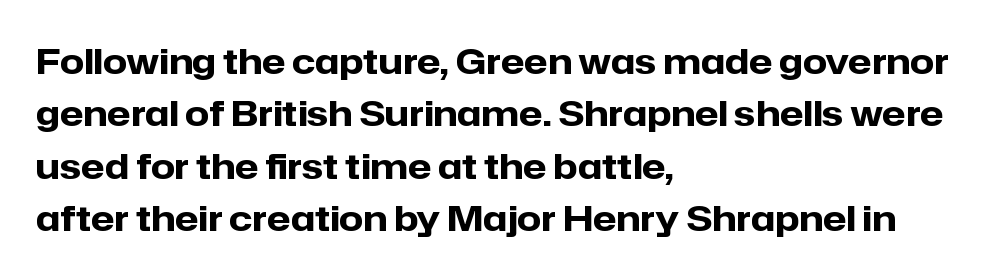
{"serif": "no", "italic": "no", "bold": "yes", "weight": "heavy", "width": "normal", "stroke_contrast": "low", "x_height": "medium", "monospaced": "no", "underline": "no", "align": "left", "line_spacing": "normal", "line_spacing_ratio": 1.5, "letter_spacing": "normal", "letter_spacing_em": 0.0, "glyph_px": 35}
